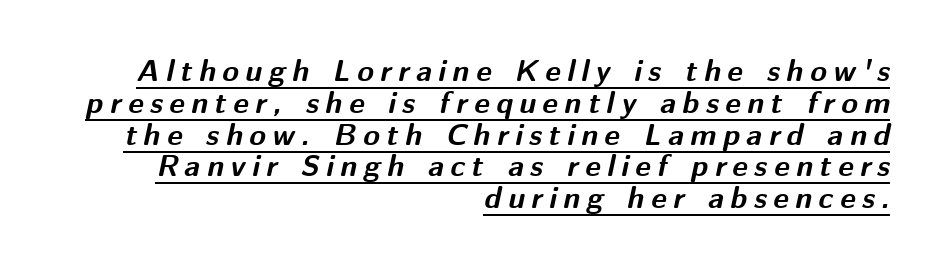
Q: Is the text bold? A: Yes.
Q: Is the text italic (slanted)? A: Yes, it leans right by about 12 degrees.
Q: Is the text underlined? A: Yes.
Q: How is the paragraph aligned? A: Right-aligned.
Q: Is the spacing between letters normal or unusually wide? A: Unusually wide.
Q: Is the spacing between lines tight, normal or loose? A: Tight.
Q: Width (condensed, normal, or wide)? A: Normal.
Q: Stroke contrast? A: Medium.
Q: x-height? A: Medium.
Q: Monospaced? A: No.
